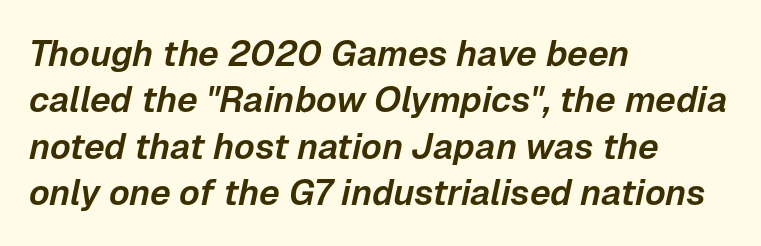
Q: Is the text italic (slanted)? A: Yes, it leans right by about 12 degrees.
Q: Is the text underlined? A: No.
Q: How is the paragraph aligned? A: Left-aligned.
Q: Is the spacing between letters normal or unusually wide? A: Normal.
Q: Is the spacing between lines tight, normal or loose? A: Normal.
Q: Width (condensed, normal, or wide)? A: Normal.
Q: Stroke contrast? A: Low.
Q: x-height? A: Medium.
Q: Monospaced? A: No.
